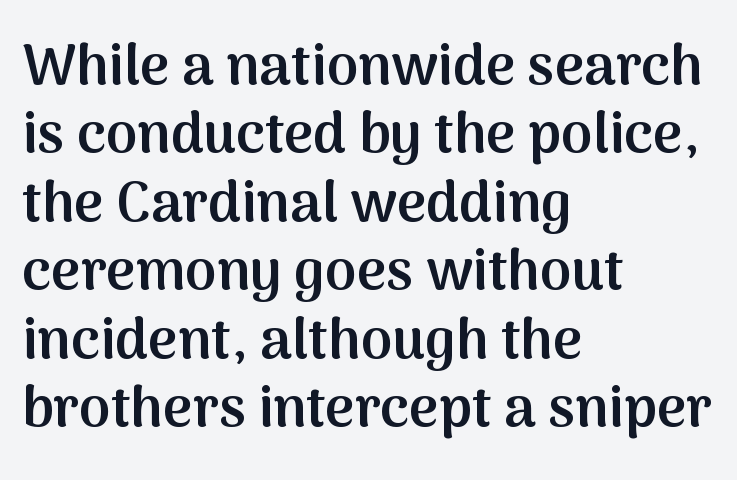
{"serif": "no", "italic": "no", "bold": "semi", "weight": "semibold", "width": "normal", "stroke_contrast": "medium", "x_height": "medium", "monospaced": "no", "underline": "no", "align": "left", "line_spacing_ratio": 1.2, "letter_spacing": "normal", "letter_spacing_em": 0.0, "glyph_px": 57}
